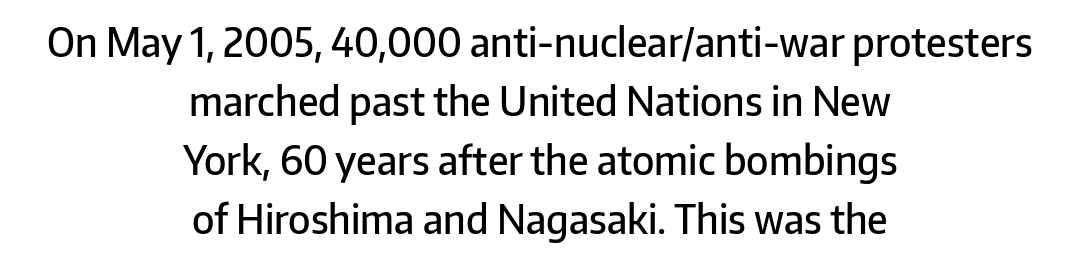
The image shows 39 px semibold sans-serif type, upright; set centered, normal line spacing (1.51x), normal letter spacing, not underlined; low stroke contrast and a medium x-height.
